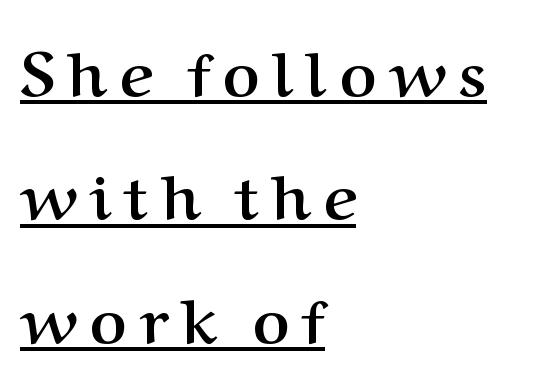
Observe the wide spacing: letters keep a clear distance from each other. The axis of the letterforms is exactly vertical. The type family on display is of the serif kind. Students, observe the line beneath the letters — that is underlining. One-word summary of the alignment: left. Pretty heavy lettering here — definitely bold.
